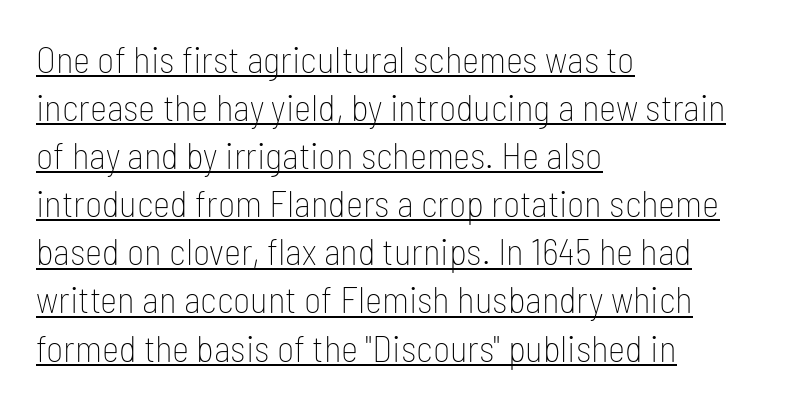
This is roman type, the default non-slanted kind. This rendering leaves character spacing at its baseline value. Every row of glyphs begins at an identical x-position on the left. Do the characters align in a grid? No, the font is proportional. Honestly, the row spacing looks completely unremarkable.
